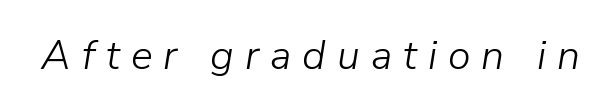
The image shows 41 px light type, italic (leaning right); set unusually wide letter spacing (+0.27 em), not underlined; low stroke contrast and a medium x-height.
